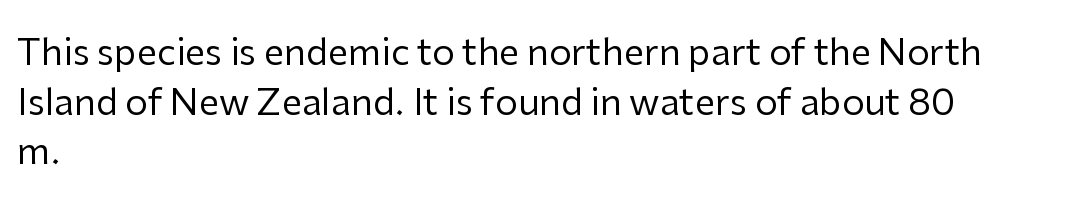
{"serif": "no", "italic": "no", "bold": "no", "weight": "regular", "width": "normal", "stroke_contrast": "low", "x_height": "medium", "monospaced": "no", "underline": "no", "align": "left", "line_spacing": "normal", "line_spacing_ratio": 1.38, "letter_spacing": "normal", "letter_spacing_em": 0.0, "glyph_px": 36}
